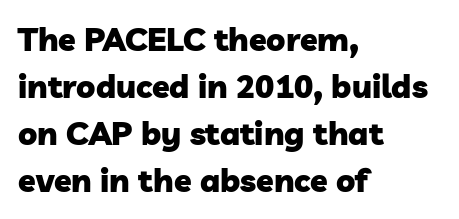
Q: Is the text bold? A: Yes.
Q: Is the typeface a serif or a sans-serif typeface? A: Sans-serif.
Q: Is the text underlined? A: No.
Q: How is the paragraph aligned? A: Left-aligned.
Q: Is the spacing between letters normal or unusually wide? A: Normal.
Q: Is the spacing between lines tight, normal or loose? A: Normal.
Q: Width (condensed, normal, or wide)? A: Normal.
Q: Stroke contrast? A: Low.
Q: x-height? A: Medium.
Q: Monospaced? A: No.
